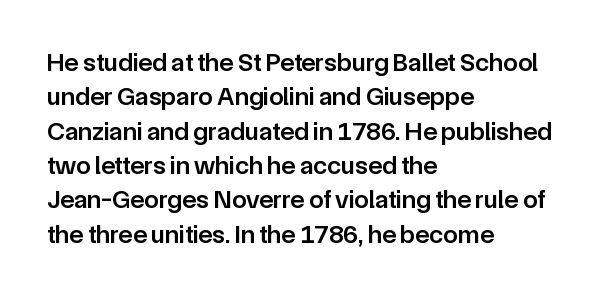
Where is the straight margin? On the left. Short note: letters normally spaced. Lines of text with bare space underneath. On the weight axis this lands at semibold, roughly 600. The passage shown stacks its lines at a standard gap.
